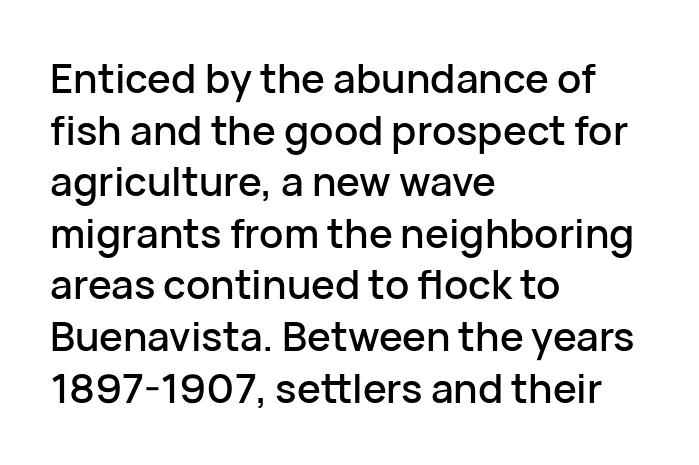
{"serif": "no", "italic": "no", "width": "normal", "stroke_contrast": "low", "x_height": "medium", "monospaced": "no", "underline": "no", "align": "left", "line_spacing": "normal", "line_spacing_ratio": 1.29, "letter_spacing": "normal", "letter_spacing_em": 0.0, "glyph_px": 40}
